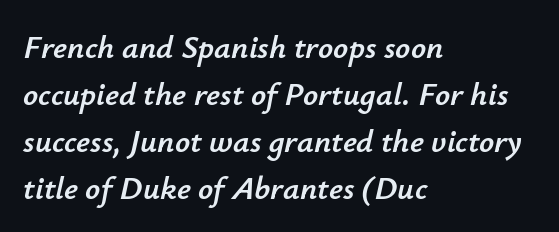
{"italic": "yes", "lean": "right", "slant_degrees": 12, "width": "normal", "stroke_contrast": "low", "x_height": "small", "monospaced": "no", "underline": "no", "align": "left", "line_spacing": "normal", "line_spacing_ratio": 1.42, "letter_spacing": "normal", "letter_spacing_em": 0.0, "glyph_px": 33}
